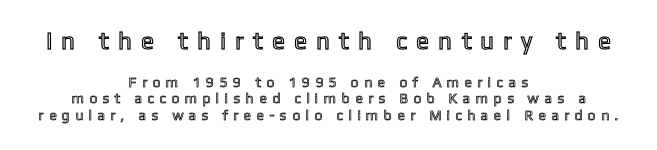
{"italic": "no", "underline": "no", "align": "center", "line_spacing_ratio": 1.16, "letter_spacing": "wide", "letter_spacing_em": 0.46, "larger_block": "first", "size_ratio": 1.71, "glyph_px": 24}
